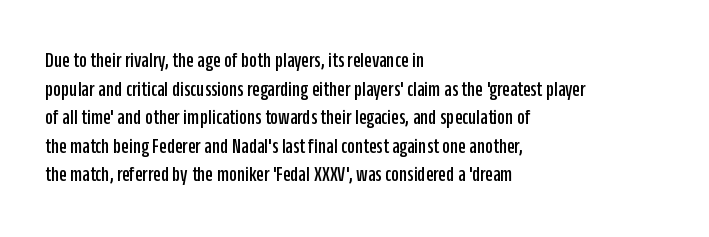
The image shows 22 px text type, upright; set left-aligned, normal line spacing (1.3x), normal letter spacing, not underlined.
